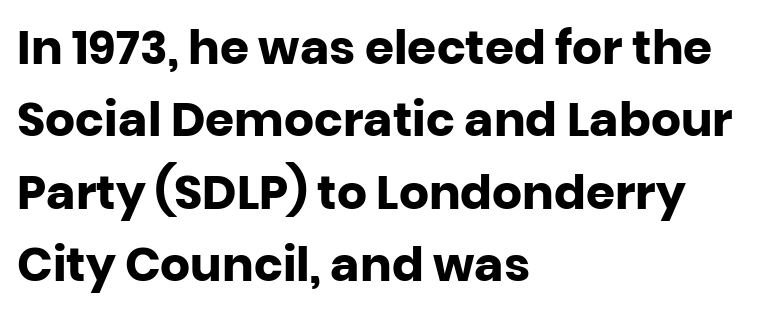
The paragraph shown leans on its left margin. This sample uses a sans-serif face. Think of a printed novel: that variable character pitch is what you see here. Horizontal bands of white between lines are of average thickness. The type is set solid horizontally, with unmodified tracking. Every stem runs plumb, perpendicular to the baseline.
